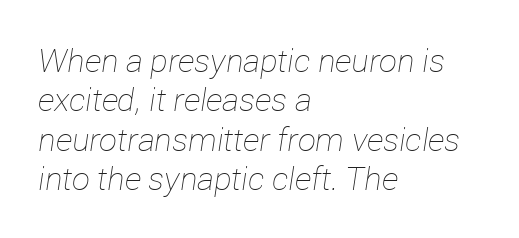
The image shows 32 px thin type, italic (leaning right); set left-aligned, line spacing 1.23x, normal letter spacing, not underlined; low stroke contrast and a medium x-height.
